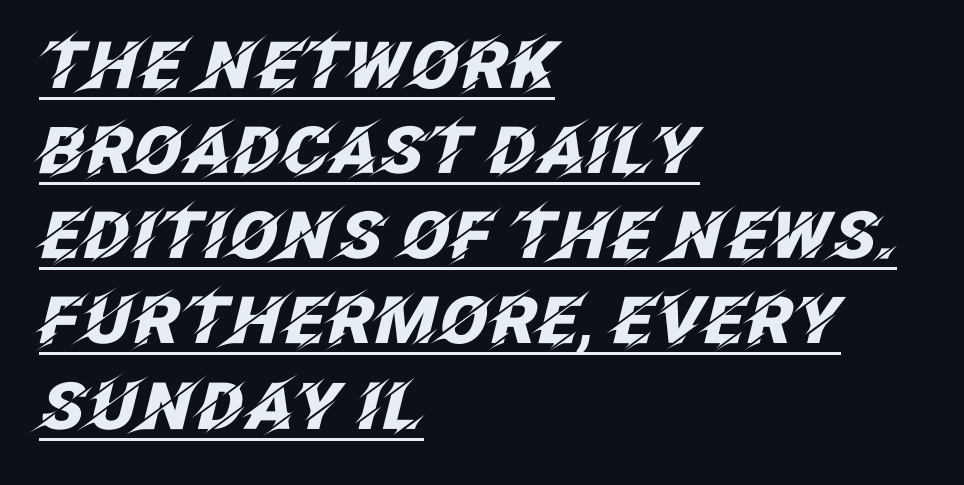
{"italic": "yes", "lean": "right", "slant_degrees": 12, "bold": "yes", "weight": "heavy", "width": "normal", "stroke_contrast": "low", "x_height": "large", "monospaced": "no", "underline": "yes", "align": "left", "line_spacing": "normal", "line_spacing_ratio": 1.31, "letter_spacing": "normal", "letter_spacing_em": 0.0, "glyph_px": 65}
